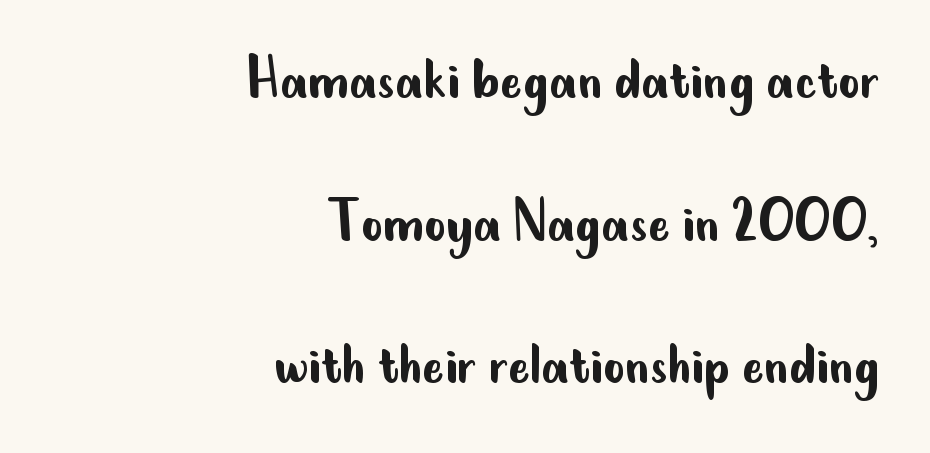
The image shows 66 px regular-weight, condensed sans-serif type, upright; set right-aligned, loose line spacing (2.16x), normal letter spacing, not underlined; low stroke contrast and a small x-height.
